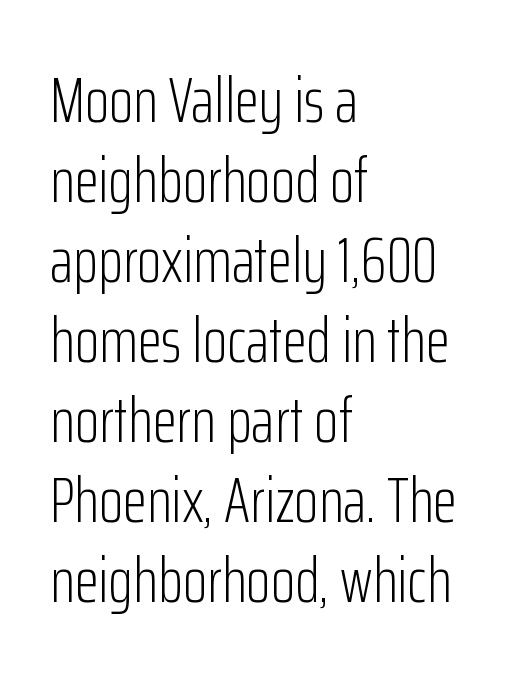
The image shows 63 px light, condensed sans-serif type, upright; set left-aligned, normal line spacing (1.27x), normal letter spacing, not underlined; low stroke contrast and a medium x-height.
